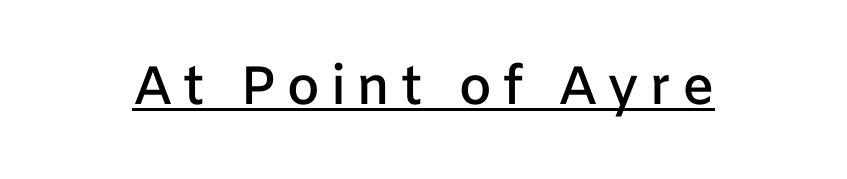
Q: Is the text bold? A: Semi-bold.
Q: Is the text italic (slanted)? A: No, it is upright.
Q: Is the typeface a serif or a sans-serif typeface? A: Sans-serif.
Q: Is the text underlined? A: Yes.
Q: Width (condensed, normal, or wide)? A: Normal.
Q: Stroke contrast? A: Low.
Q: x-height? A: Medium.
Q: Monospaced? A: No.
